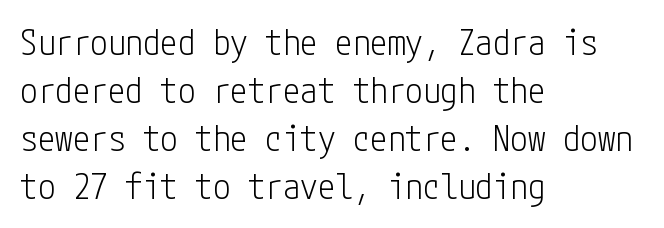
Descender tails drop into unmarked territory. The letters carry no serifs — their stems end cleanly without finishing strokes. What's the leading like? Ordinary, nothing unusual. Characters follow at the spacing the type designer built in.
